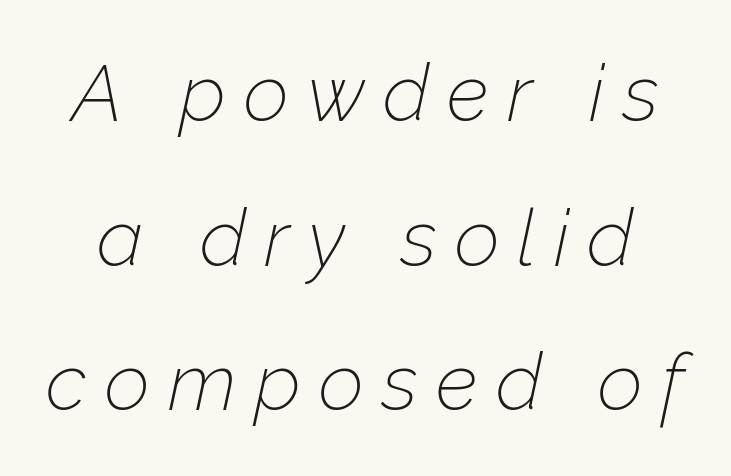
Q: Is the text bold? A: No.
Q: Is the text italic (slanted)? A: Yes, it leans right by about 12 degrees.
Q: Is the text underlined? A: No.
Q: Is the spacing between letters normal or unusually wide? A: Unusually wide.
Q: Width (condensed, normal, or wide)? A: Normal.
Q: Stroke contrast? A: Low.
Q: x-height? A: Medium.
Q: Monospaced? A: No.
